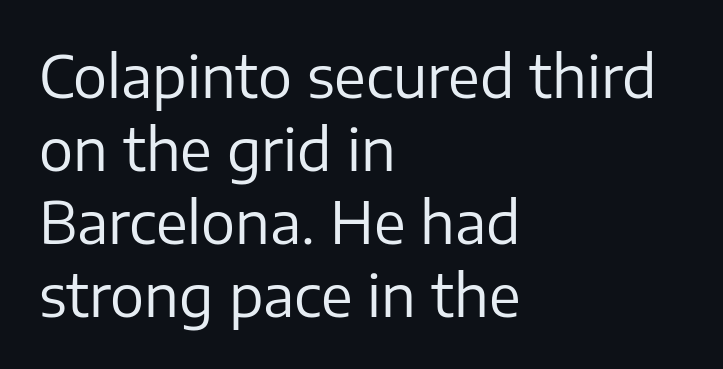
{"serif": "no", "italic": "no", "bold": "no", "weight": "regular", "width": "normal", "stroke_contrast": "low", "x_height": "medium", "monospaced": "no", "underline": "no", "align": "left", "line_spacing": "normal", "line_spacing_ratio": 1.28, "letter_spacing": "normal", "letter_spacing_em": 0.0, "glyph_px": 57}
